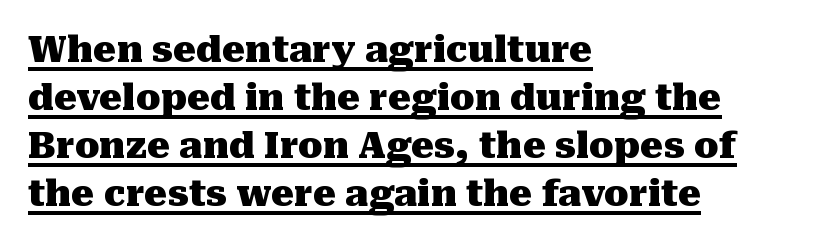
Caption: standard tracking, unaltered. Upright lettering throughout. Students, observe: this is what conventionally led text looks like. Unlike a clean sans, this face finishes its strokes with serifs.
